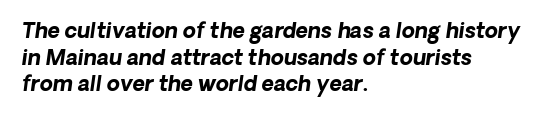
The image shows 21 px bold type; set left-aligned, normal line spacing (1.27x), normal letter spacing, not underlined.
